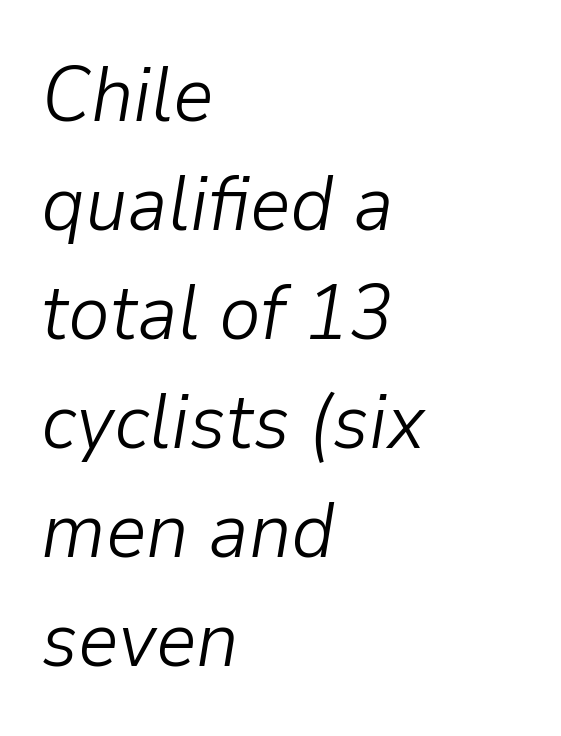
The image shows 79 px light type, italic (leaning right); set left-aligned, normal line spacing (1.38x), normal letter spacing, not underlined; low stroke contrast and a medium x-height.
